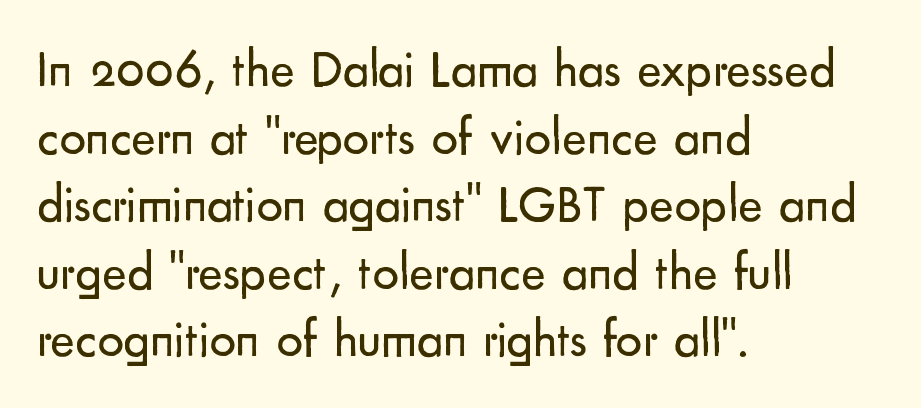
Q: Is the text bold? A: No.
Q: Is the text italic (slanted)? A: No, it is upright.
Q: Is the typeface a serif or a sans-serif typeface? A: Sans-serif.
Q: Is the text underlined? A: No.
Q: How is the paragraph aligned? A: Left-aligned.
Q: Is the spacing between letters normal or unusually wide? A: Normal.
Q: Is the spacing between lines tight, normal or loose? A: Normal.
Q: Width (condensed, normal, or wide)? A: Normal.
Q: Stroke contrast? A: Low.
Q: x-height? A: Small.
Q: Monospaced? A: No.
